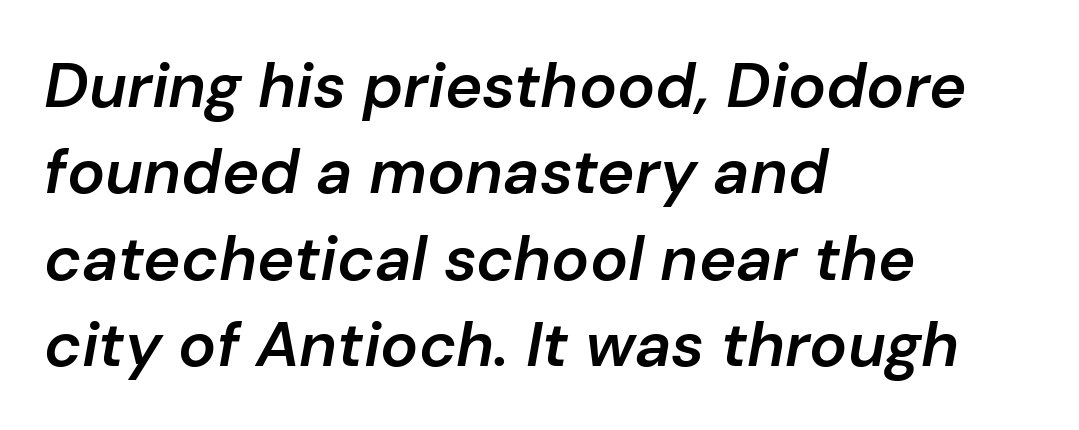
{"italic": "yes", "lean": "right", "slant_degrees": 10, "bold": "semi", "weight": "semibold", "width": "normal", "stroke_contrast": "low", "x_height": "medium", "monospaced": "no", "underline": "no", "align": "left", "line_spacing": "normal", "line_spacing_ratio": 1.37, "letter_spacing": "normal", "letter_spacing_em": 0.0, "glyph_px": 63}
